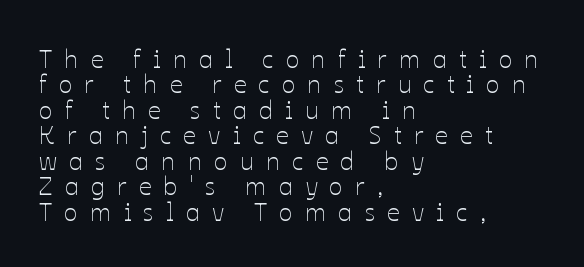
The image shows 25 px text type, upright; set left-aligned, tight line spacing (1.02x), unusually wide letter spacing (+0.49 em), not underlined.
